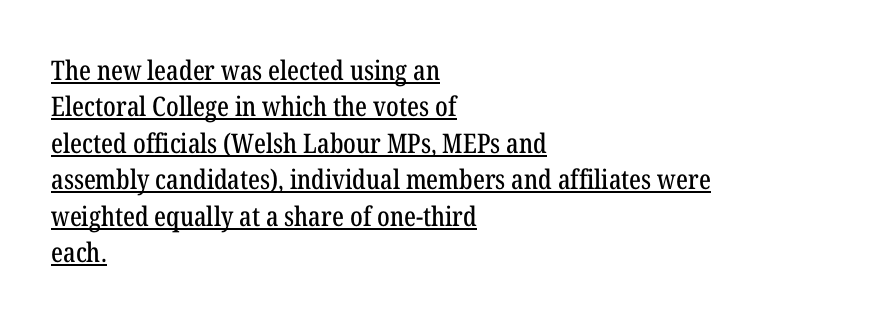
{"italic": "no", "underline": "yes", "align": "left", "line_spacing": "normal", "line_spacing_ratio": 1.35, "letter_spacing": "normal", "letter_spacing_em": 0.0, "glyph_px": 27}
